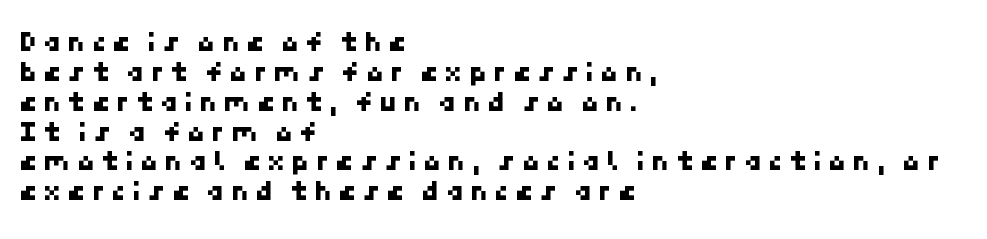
{"serif": "no", "width": "normal", "stroke_contrast": "low", "x_height": "medium", "underline": "no", "align": "left", "line_spacing": "tight", "line_spacing_ratio": 1.03, "letter_spacing": "wide", "letter_spacing_em": 0.21, "glyph_px": 29}
